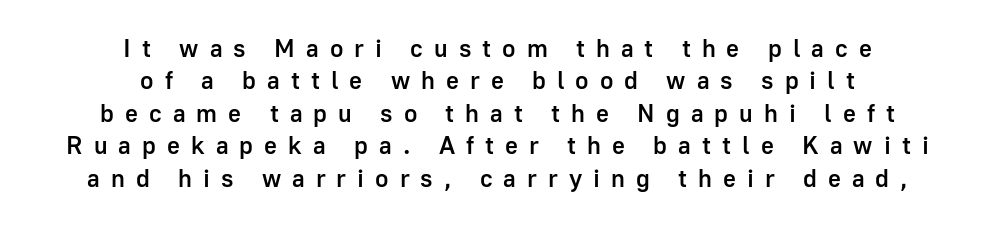
In terms of weight, the rendering is demibold, just under bold. Compared with typical body copy, the letter spacing here is much looser. These lines are centered, leaving both edges ragged. The string is rendered with underlining switched off.
